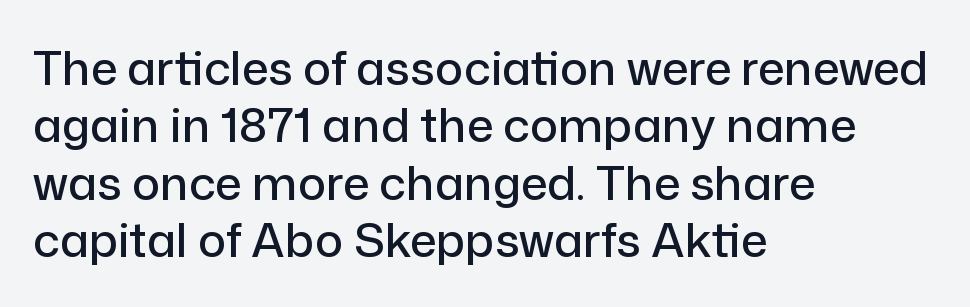
The image shows 47 px sans-serif type, upright; set left-aligned, line spacing 1.22x, normal letter spacing, not underlined; low stroke contrast and a medium x-height.
